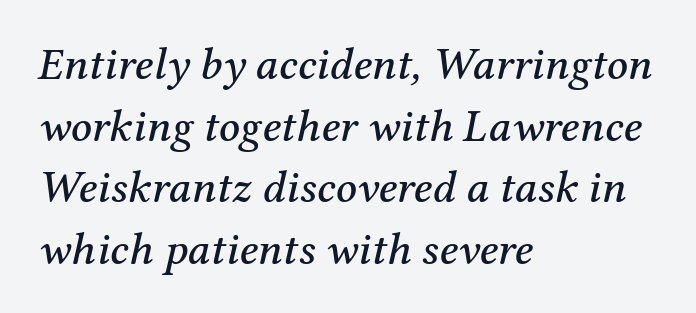
Q: Is the text italic (slanted)? A: Yes, it leans right by about 12 degrees.
Q: Is the typeface a serif or a sans-serif typeface? A: Serif.
Q: Is the text underlined? A: No.
Q: How is the paragraph aligned? A: Left-aligned.
Q: Is the spacing between letters normal or unusually wide? A: Normal.
Q: Is the spacing between lines tight, normal or loose? A: Normal.
Q: Width (condensed, normal, or wide)? A: Normal.
Q: Stroke contrast? A: Medium.
Q: x-height? A: Medium.
Q: Monospaced? A: No.
